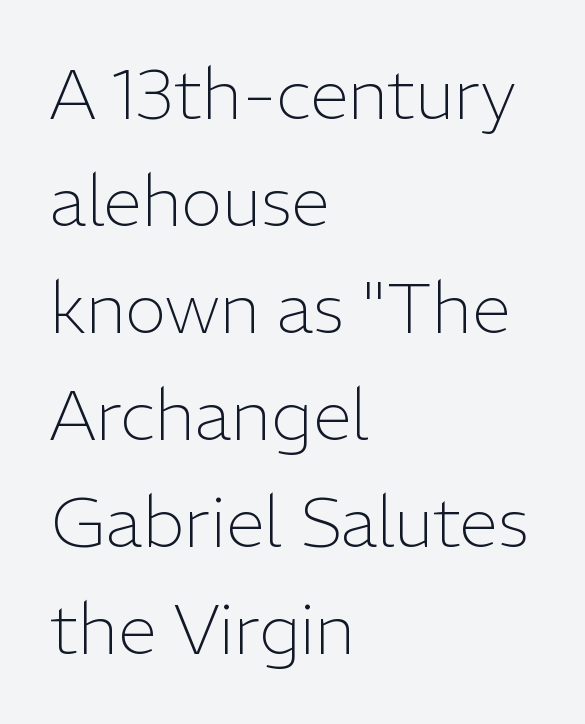
The rag falls on the right side of this text block. Caption: face not bold, strokes unweighted. Descender tails drop into unmarked territory. Notice how descenders clear the ascenders below comfortably — that's standard leading. Each word holds together tightly as a unit, with standard inter-letter gaps. These lines are composed in type without serifs.
